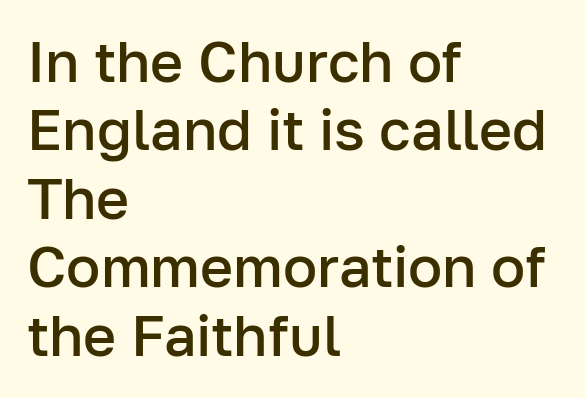
Q: Is the text bold? A: Semi-bold.
Q: Is the text italic (slanted)? A: No, it is upright.
Q: Is the typeface a serif or a sans-serif typeface? A: Sans-serif.
Q: Is the text underlined? A: No.
Q: How is the paragraph aligned? A: Left-aligned.
Q: Is the spacing between letters normal or unusually wide? A: Normal.
Q: Width (condensed, normal, or wide)? A: Normal.
Q: Stroke contrast? A: Low.
Q: x-height? A: Medium.
Q: Monospaced? A: No.
